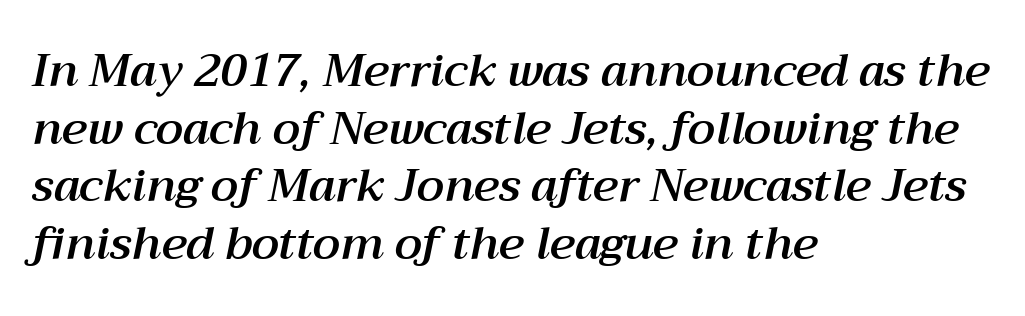
The image shows 45 px text type, italic (leaning right); set left-aligned, normal line spacing (1.28x), normal letter spacing, not underlined; medium stroke contrast and a medium x-height.
